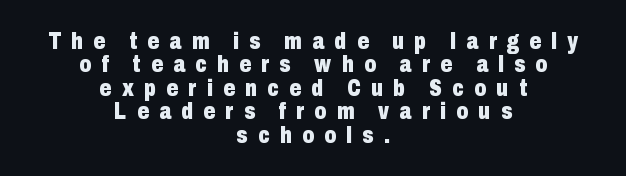
{"italic": "no", "bold": "yes", "underline": "no", "align": "center", "line_spacing": "tight", "line_spacing_ratio": 1.02, "letter_spacing": "wide", "letter_spacing_em": 0.45, "glyph_px": 23}
